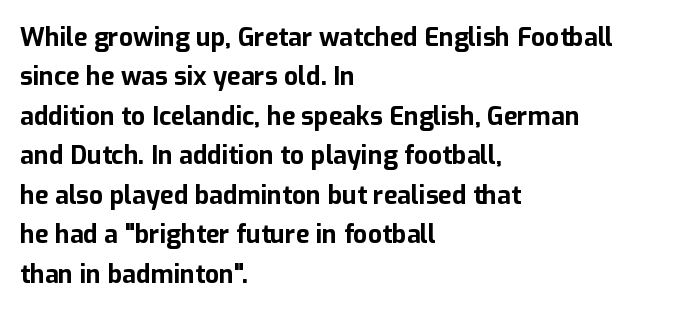
The image shows 25 px bold type, upright; set left-aligned, normal line spacing (1.58x), normal letter spacing, not underlined.
